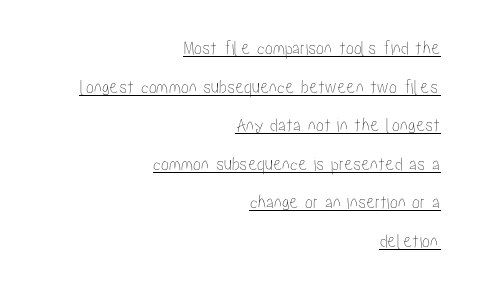
{"italic": "no", "underline": "yes", "align": "right", "line_spacing": "loose", "line_spacing_ratio": 1.93, "letter_spacing": "normal", "letter_spacing_em": 0.0, "glyph_px": 20}
